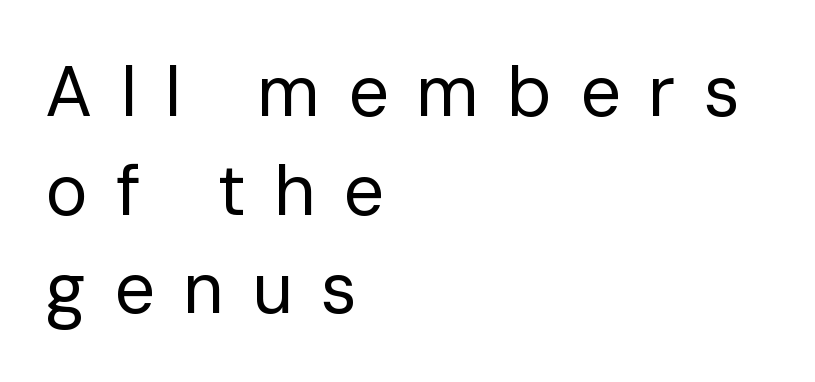
{"serif": "no", "italic": "no", "bold": "no", "weight": "regular", "width": "normal", "stroke_contrast": "low", "x_height": "medium", "monospaced": "no", "underline": "no", "align": "left", "line_spacing": "normal", "line_spacing_ratio": 1.39, "letter_spacing": "wide", "letter_spacing_em": 0.4, "glyph_px": 71}
